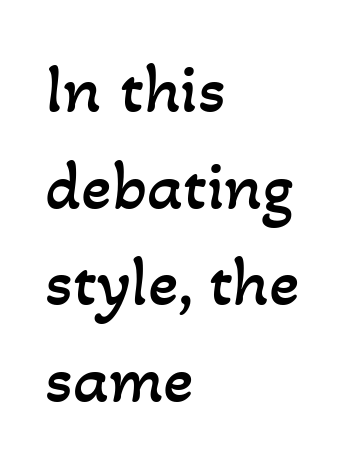
{"bold": "no", "weight": "regular", "width": "normal", "stroke_contrast": "low", "x_height": "small", "monospaced": "no", "underline": "no", "align": "left", "line_spacing": "normal", "line_spacing_ratio": 1.36, "letter_spacing": "normal", "letter_spacing_em": 0.0, "glyph_px": 71}
